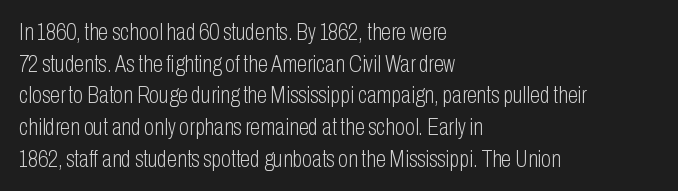
{"italic": "no", "bold": "no", "underline": "no", "align": "left", "line_spacing": "normal", "line_spacing_ratio": 1.38, "letter_spacing": "normal", "letter_spacing_em": 0.0, "glyph_px": 23}
